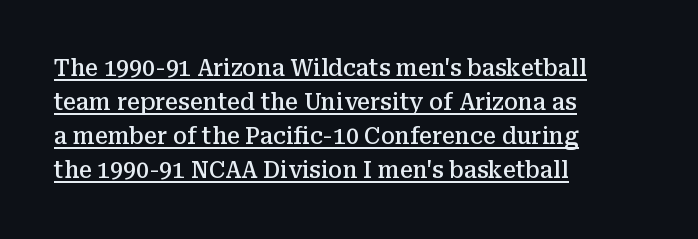
Q: Is the text bold? A: Semi-bold.
Q: Is the text italic (slanted)? A: No, it is upright.
Q: Is the text underlined? A: Yes.
Q: How is the paragraph aligned? A: Left-aligned.
Q: Is the spacing between letters normal or unusually wide? A: Normal.
Q: Is the spacing between lines tight, normal or loose? A: Normal.
